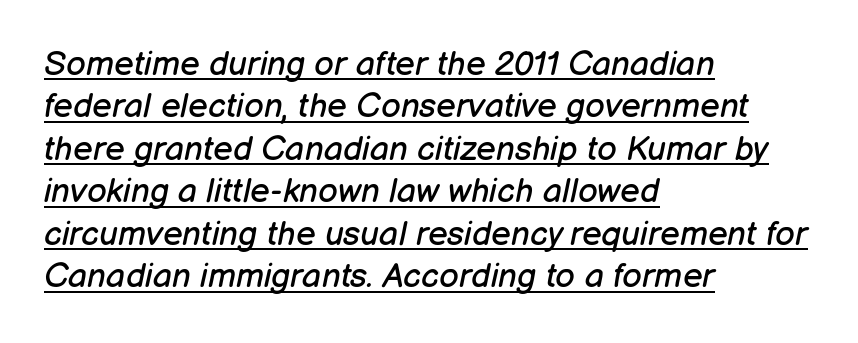
The image shows 34 px regular-weight type, italic (leaning right); set left-aligned, normal line spacing (1.25x), normal letter spacing, underlined; low stroke contrast and a medium x-height.
